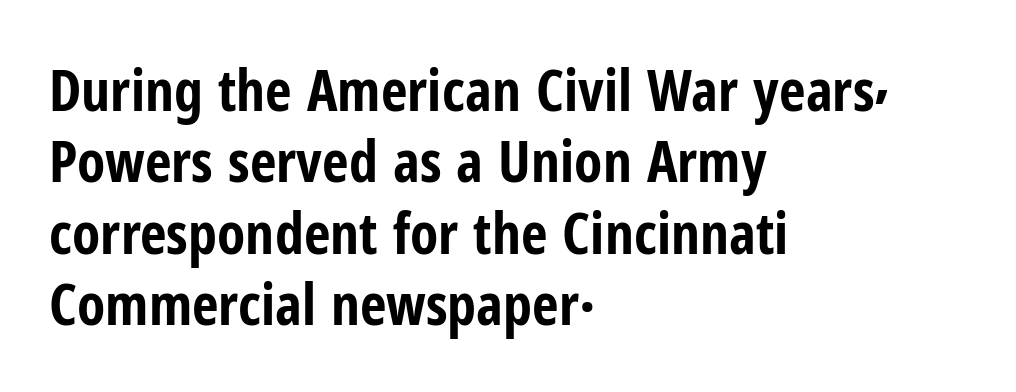
{"serif": "no", "italic": "no", "bold": "yes", "weight": "bold", "width": "condensed", "stroke_contrast": "low", "x_height": "medium", "monospaced": "no", "underline": "no", "align": "left", "line_spacing_ratio": 1.23, "letter_spacing": "normal", "letter_spacing_em": 0.0, "glyph_px": 58}
